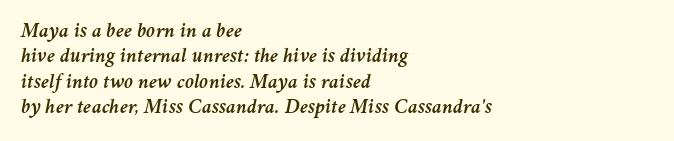
Q: Is the text italic (slanted)? A: Yes, it leans right by about 11 degrees.
Q: Is the text underlined? A: No.
Q: How is the paragraph aligned? A: Left-aligned.
Q: Is the spacing between letters normal or unusually wide? A: Normal.
